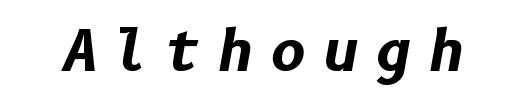
Yep, that's italic — everything's leaning. The letters are spread apart with noticeably loose tracking. The gap between lines stays unmarked. In terms of weight, the rendering is a true, heavy bold.
